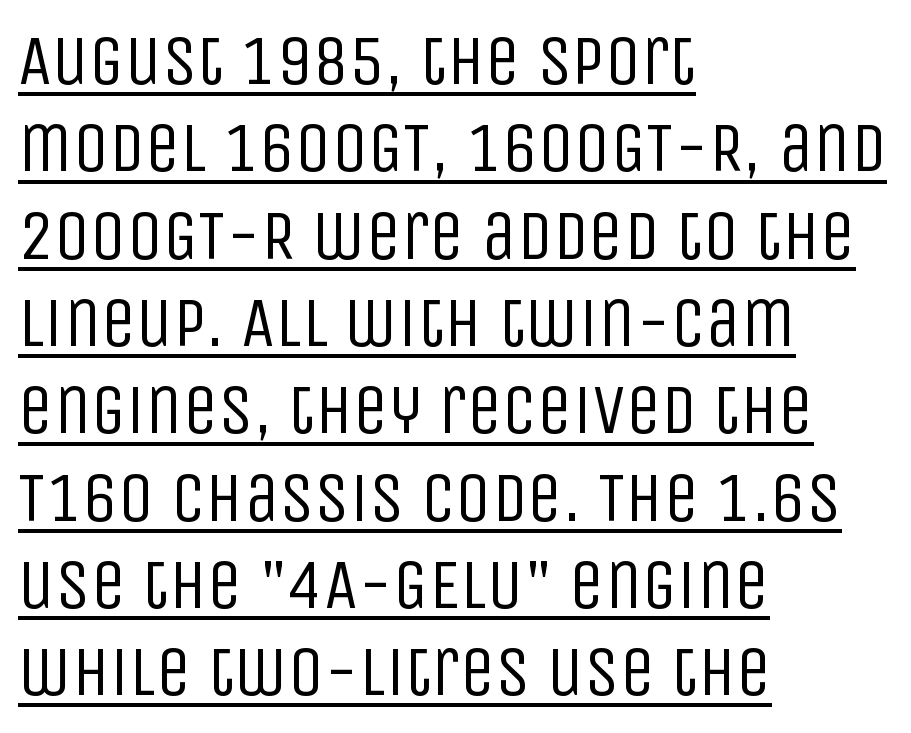
A classic flush-left, rag-right setting is used for this passage. Characters follow at the spacing the type designer built in. Proportional: the letters do not fall into vertical columns. Think standard paragraph weight, or any step lighter than that. Upright lettering throughout.
